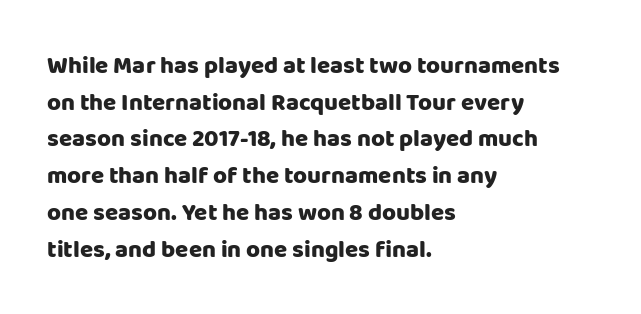
{"italic": "no", "bold": "yes", "underline": "no", "align": "left", "line_spacing": "normal", "line_spacing_ratio": 1.53, "letter_spacing": "normal", "letter_spacing_em": 0.0, "glyph_px": 24}
